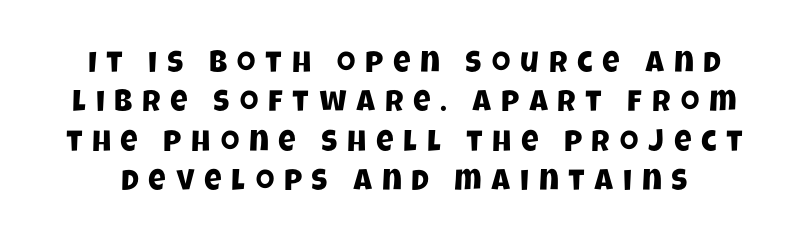
Q: Is the typeface a serif or a sans-serif typeface? A: Sans-serif.
Q: Is the text underlined? A: No.
Q: Is the spacing between letters normal or unusually wide? A: Unusually wide.
Q: Is the spacing between lines tight, normal or loose? A: Normal.
Q: Width (condensed, normal, or wide)? A: Condensed.
Q: Stroke contrast? A: Low.
Q: x-height? A: Large.
Q: Monospaced? A: No.
